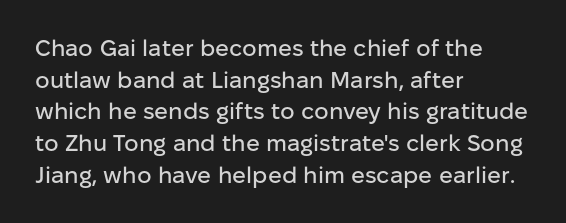
The tracking reads as untouched default to a designer's eye. These lines were composed using upright roman letters. A clean baseline with only descenders dipping below it. The designer left line spacing at the default. The lines are quadded left.
